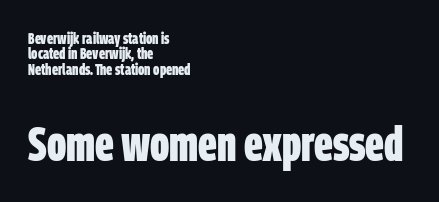
The image shows 49 px bold, condensed sans-serif type; set left-aligned, tight line spacing (0.96x), normal letter spacing, not underlined; the second (bottom) block is 3.06x larger; low stroke contrast and a large x-height.
